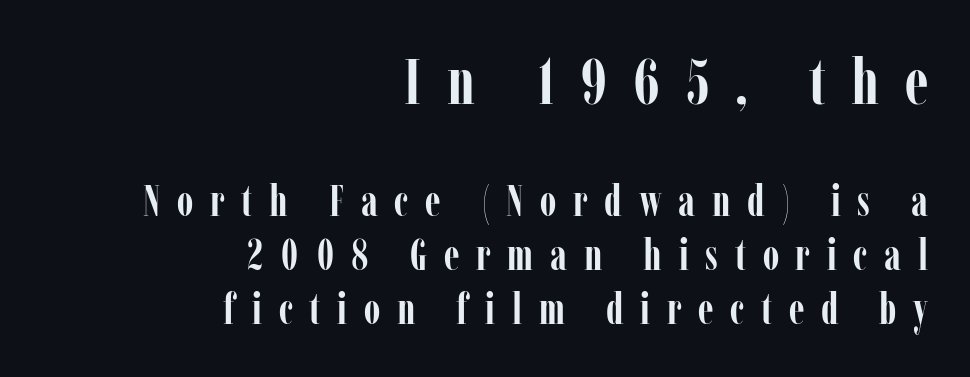
{"serif": "yes", "italic": "no", "bold": "yes", "weight": "semibold", "width": "condensed", "stroke_contrast": "low", "x_height": "medium", "monospaced": "no", "underline": "no", "align": "right", "line_spacing": "normal", "line_spacing_ratio": 1.25, "letter_spacing": "wide", "letter_spacing_em": 0.39, "larger_block": "first", "size_ratio": 1.51, "glyph_px": 65}
